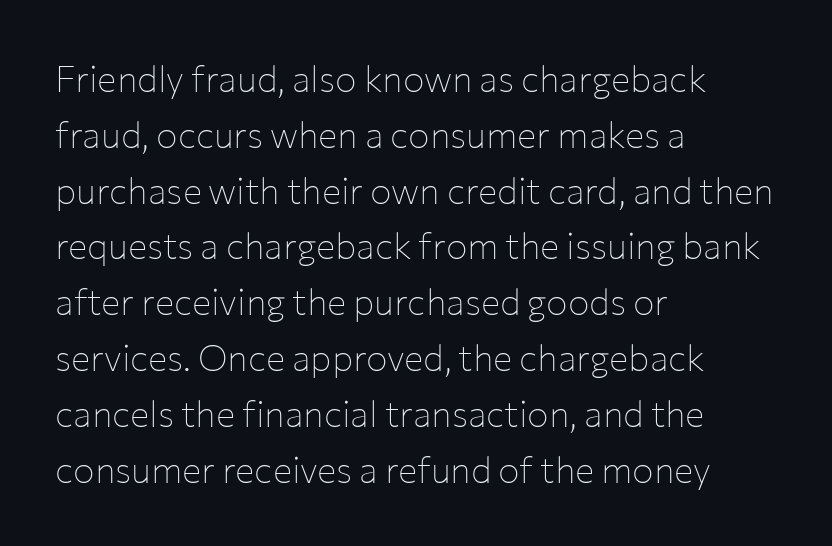
Type style note: lacks serifs. The strip under each line holds only bare page. Summary of weight: not heavy and not bold. The type is set solid horizontally, with unmodified tracking.
